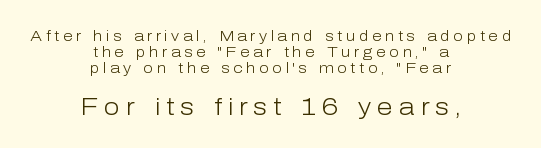
The image shows 23 px text type, upright; set centered, tight line spacing (1.13x), unusually wide letter spacing (+0.26 em), not underlined; the second (bottom) block is 1.64x larger.
